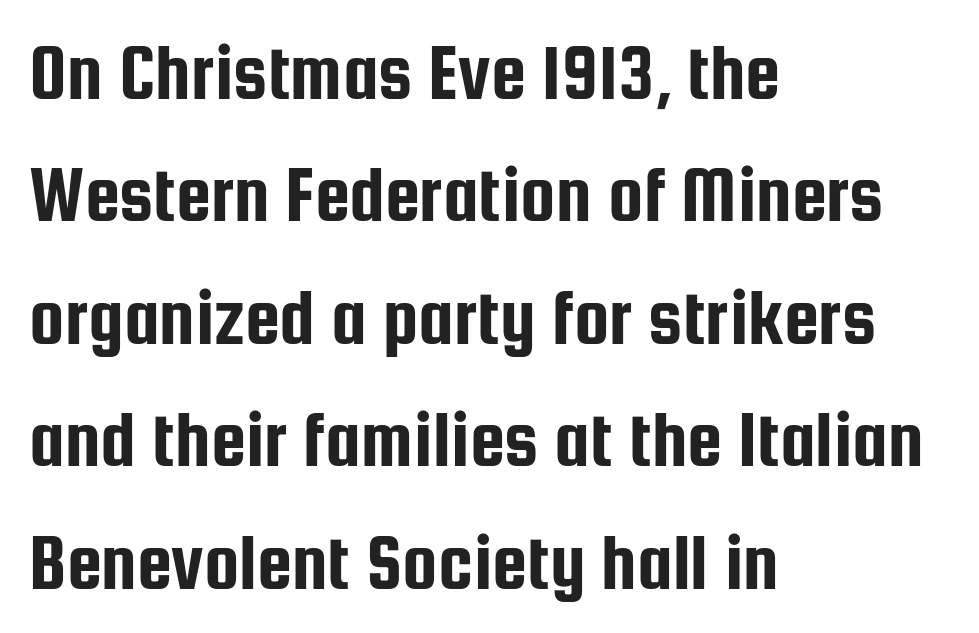
Q: Is the text italic (slanted)? A: No, it is upright.
Q: Is the typeface a serif or a sans-serif typeface? A: Sans-serif.
Q: Is the text underlined? A: No.
Q: How is the paragraph aligned? A: Left-aligned.
Q: Is the spacing between letters normal or unusually wide? A: Normal.
Q: Is the spacing between lines tight, normal or loose? A: Normal.
Q: Width (condensed, normal, or wide)? A: Condensed.
Q: Stroke contrast? A: Low.
Q: x-height? A: Medium.
Q: Monospaced? A: No.
